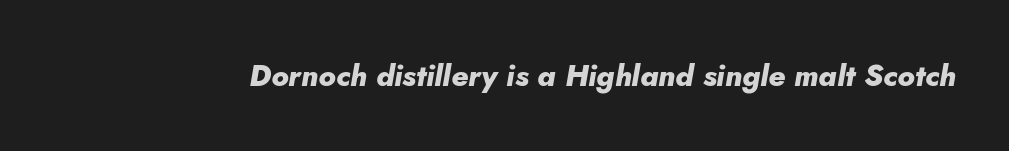
Q: Is the text bold? A: Yes.
Q: Is the text italic (slanted)? A: Yes, it leans right by about 5 degrees.
Q: Is the text underlined? A: No.
Q: Is the spacing between letters normal or unusually wide? A: Normal.
Q: Width (condensed, normal, or wide)? A: Normal.
Q: Stroke contrast? A: Low.
Q: x-height? A: Small.
Q: Monospaced? A: No.
